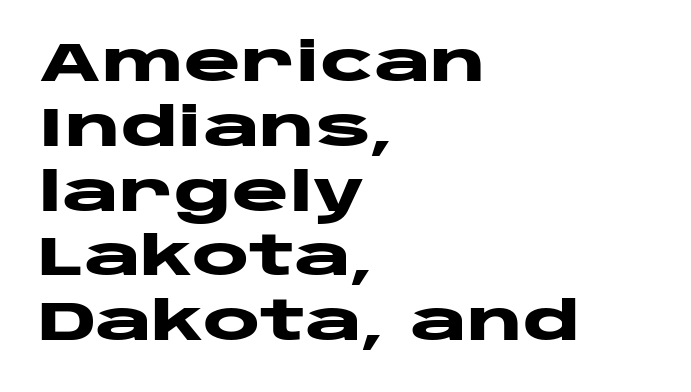
The image shows 54 px heavy, wide sans-serif type, upright; set left-aligned, line spacing 1.2x, normal letter spacing, not underlined; low stroke contrast and a large x-height.
